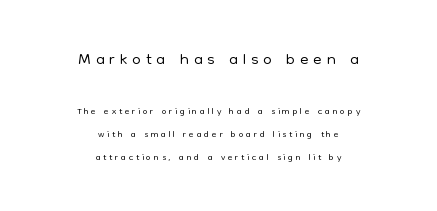
Q: Is the text bold? A: No.
Q: Is the text italic (slanted)? A: No, it is upright.
Q: Is the text underlined? A: No.
Q: How is the paragraph aligned? A: Centered.
Q: Is the spacing between lines tight, normal or loose? A: Normal.
Q: Which block of text is set in a larger size, the first (top) or the second (bottom)? A: The first (top) one.
